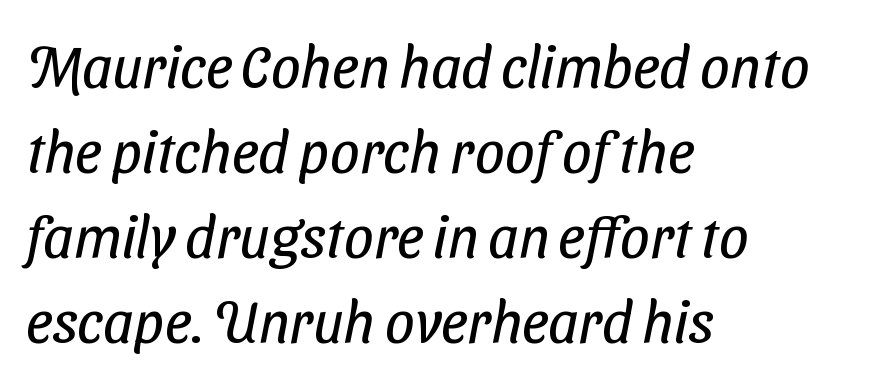
{"serif": "no", "bold": "no", "weight": "regular", "width": "condensed", "stroke_contrast": "low", "x_height": "medium", "monospaced": "no", "underline": "no", "align": "left", "line_spacing": "normal", "line_spacing_ratio": 1.44, "letter_spacing": "normal", "letter_spacing_em": 0.0, "glyph_px": 59}
